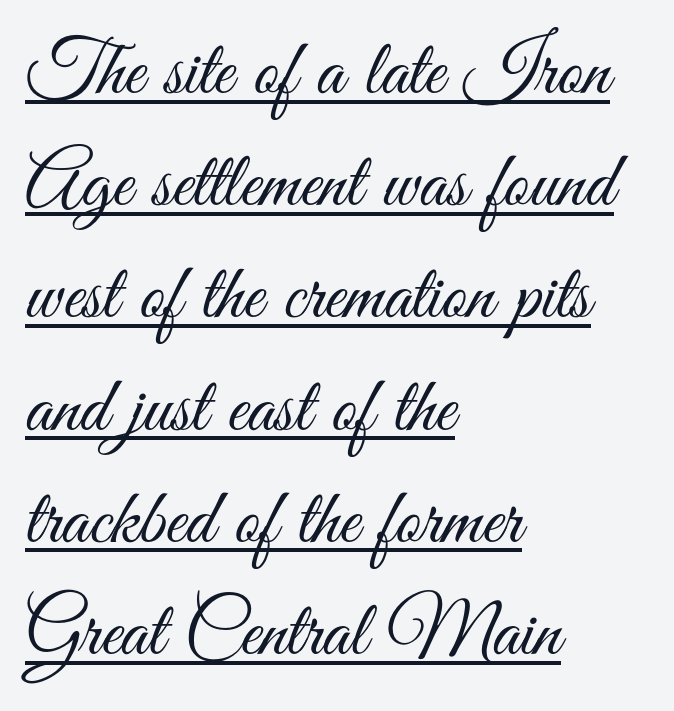
{"serif": "no", "bold": "no", "weight": "light", "width": "condensed", "stroke_contrast": "medium", "x_height": "small", "monospaced": "no", "underline": "yes", "align": "left", "line_spacing": "normal", "line_spacing_ratio": 1.42, "letter_spacing": "normal", "letter_spacing_em": 0.0, "glyph_px": 79}
